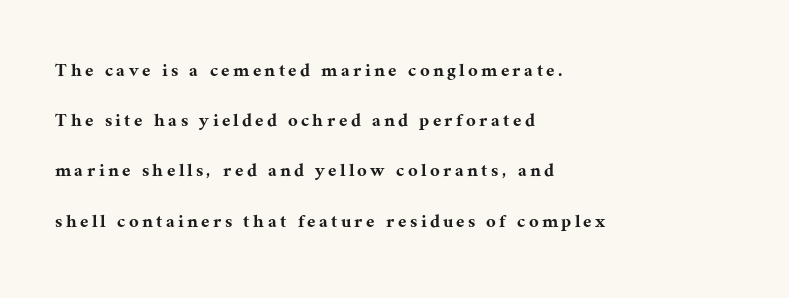
{"italic": "no", "underline": "no", "align": "left", "line_spacing": "loose", "line_spacing_ratio": 2.39, "glyph_px": 21}
